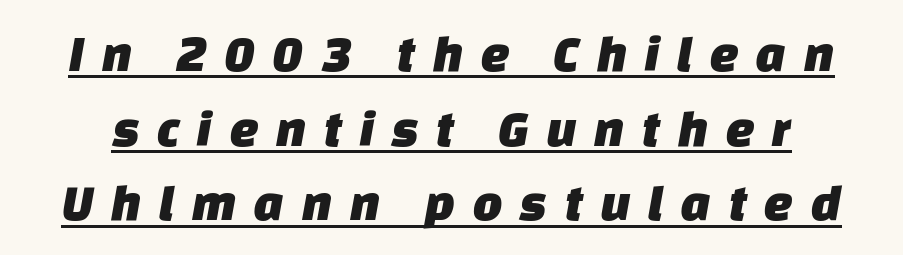
{"serif": "no", "width": "normal", "stroke_contrast": "low", "x_height": "large", "monospaced": "no", "underline": "yes", "line_spacing": "normal", "line_spacing_ratio": 1.41, "letter_spacing": "wide", "letter_spacing_em": 0.31, "glyph_px": 53}
